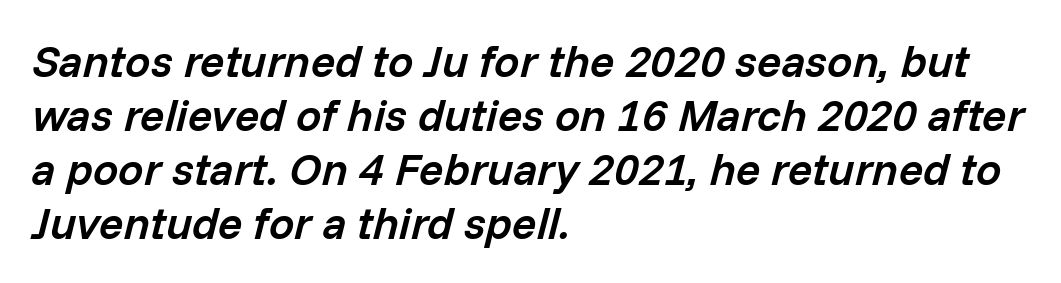
{"italic": "yes", "lean": "right", "slant_degrees": 14, "bold": "semi", "weight": "semibold", "width": "normal", "stroke_contrast": "low", "x_height": "medium", "monospaced": "no", "underline": "no", "align": "left", "line_spacing_ratio": 1.2, "letter_spacing": "normal", "letter_spacing_em": 0.0, "glyph_px": 45}
